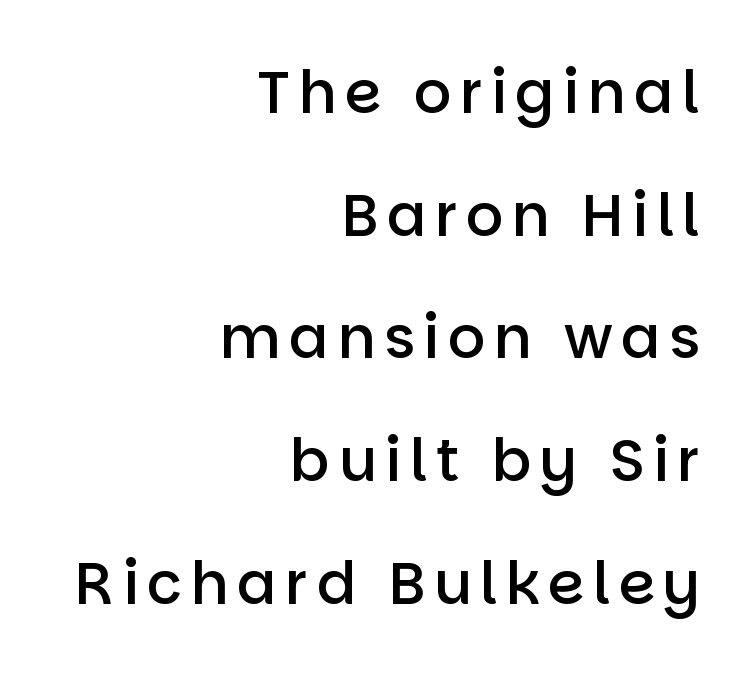
Q: Is the text bold? A: Semi-bold.
Q: Is the text italic (slanted)? A: No, it is upright.
Q: Is the typeface a serif or a sans-serif typeface? A: Sans-serif.
Q: Is the text underlined? A: No.
Q: How is the paragraph aligned? A: Right-aligned.
Q: Is the spacing between lines tight, normal or loose? A: Loose.
Q: Width (condensed, normal, or wide)? A: Normal.
Q: Stroke contrast? A: Low.
Q: x-height? A: Large.
Q: Monospaced? A: No.
